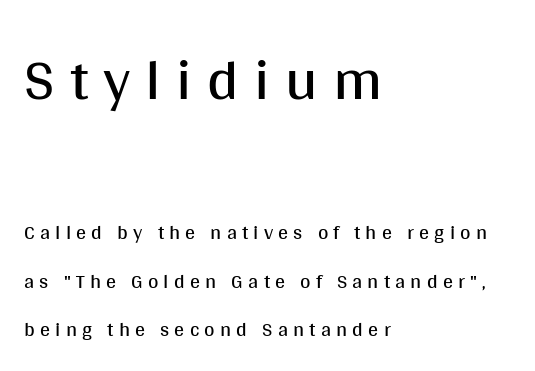
{"serif": "no", "italic": "no", "bold": "no", "weight": "regular", "width": "normal", "stroke_contrast": "medium", "x_height": "large", "monospaced": "no", "underline": "no", "align": "left", "line_spacing": "loose", "line_spacing_ratio": 2.41, "letter_spacing": "wide", "letter_spacing_em": 0.26, "larger_block": "first", "size_ratio": 2.95, "glyph_px": 59}
